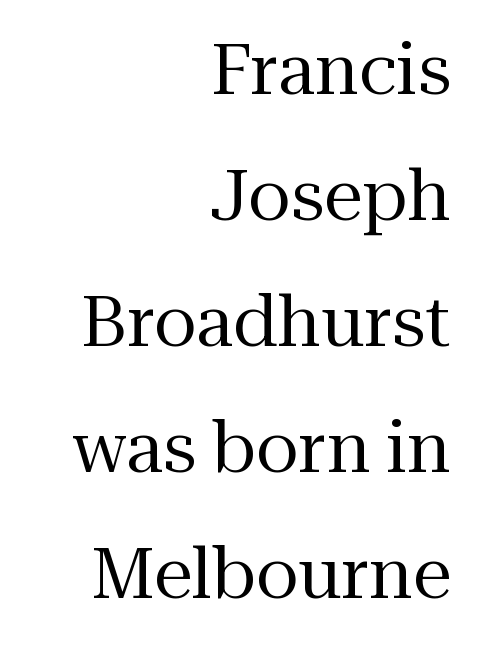
{"serif": "yes", "italic": "no", "bold": "no", "weight": "regular", "width": "normal", "stroke_contrast": "medium", "x_height": "medium", "monospaced": "no", "underline": "no", "align": "right", "line_spacing_ratio": 1.8, "letter_spacing": "normal", "letter_spacing_em": 0.0, "glyph_px": 70}
